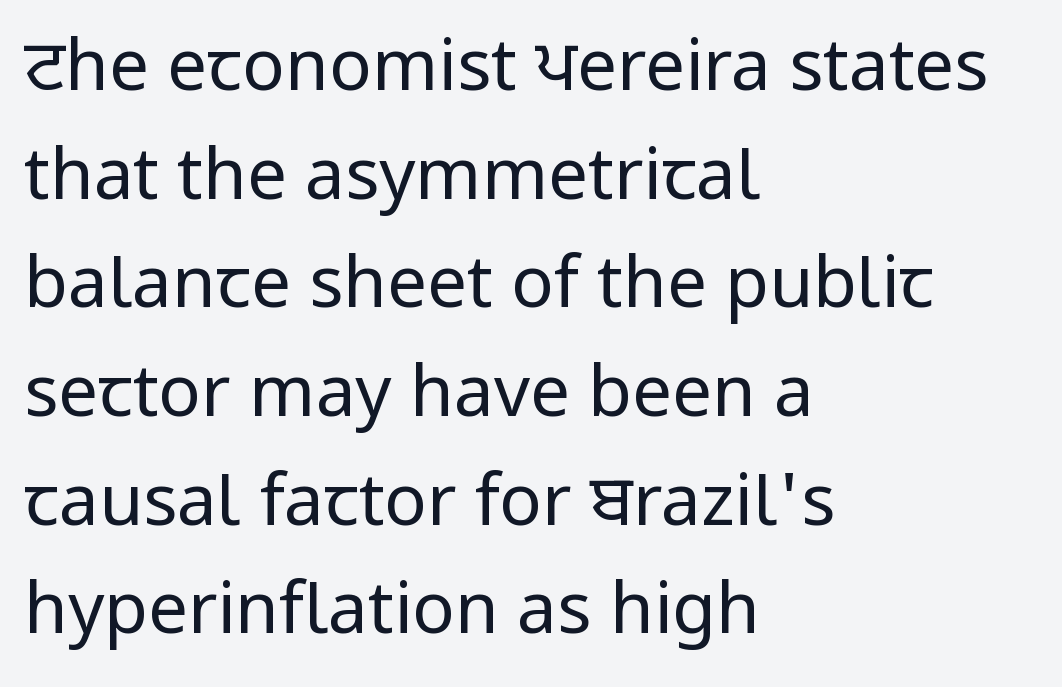
{"serif": "no", "italic": "no", "bold": "no", "weight": "regular", "width": "normal", "stroke_contrast": "low", "x_height": "medium", "monospaced": "no", "underline": "no", "align": "left", "line_spacing": "normal", "line_spacing_ratio": 1.53, "letter_spacing": "normal", "letter_spacing_em": 0.0, "glyph_px": 71}
